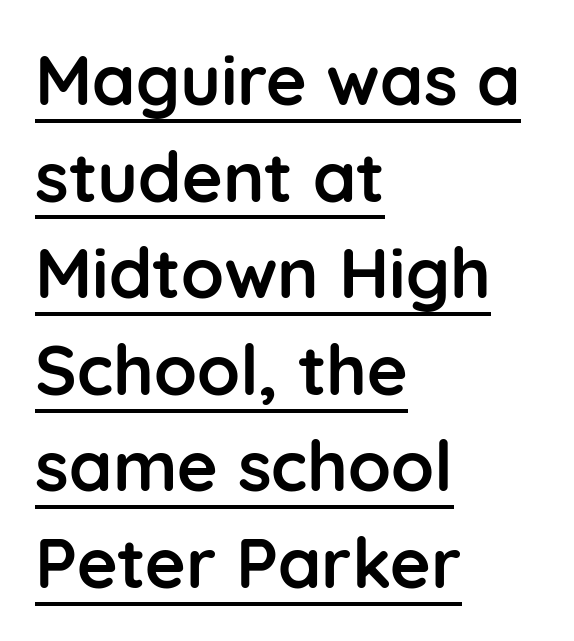
The image shows 70 px semibold sans-serif type, upright; set left-aligned, normal line spacing (1.38x), normal letter spacing, underlined; low stroke contrast and a medium x-height.
